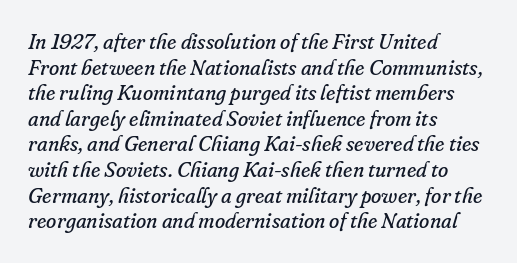
The image shows 21 px text type, italic (leaning right); set left-aligned, line spacing 1.22x, normal letter spacing, not underlined.
